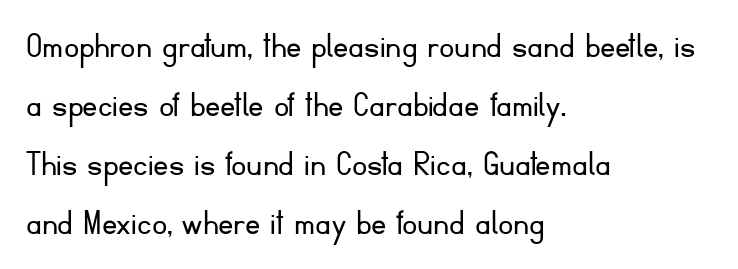
Q: Is the text bold? A: No.
Q: Is the text italic (slanted)? A: No, it is upright.
Q: Is the typeface a serif or a sans-serif typeface? A: Sans-serif.
Q: Is the text underlined? A: No.
Q: How is the paragraph aligned? A: Left-aligned.
Q: Is the spacing between letters normal or unusually wide? A: Normal.
Q: Is the spacing between lines tight, normal or loose? A: Normal.
Q: Width (condensed, normal, or wide)? A: Normal.
Q: Stroke contrast? A: Low.
Q: x-height? A: Small.
Q: Monospaced? A: No.
